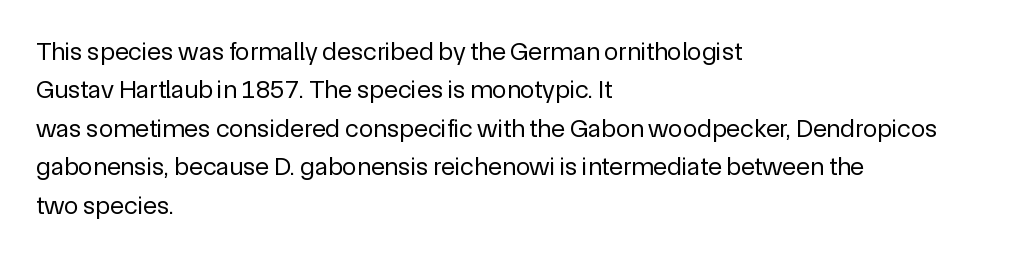
Leftover space on each line is placed entirely after the last word. The font sits on the lighter half of the weight spectrum, regular included. Here the glyphs are tracked normally, forming tight word shapes. Evenly set lines give the paragraph a standard silhouette. The area under the type is left untouched. The letters stand upright; this is a roman face.
